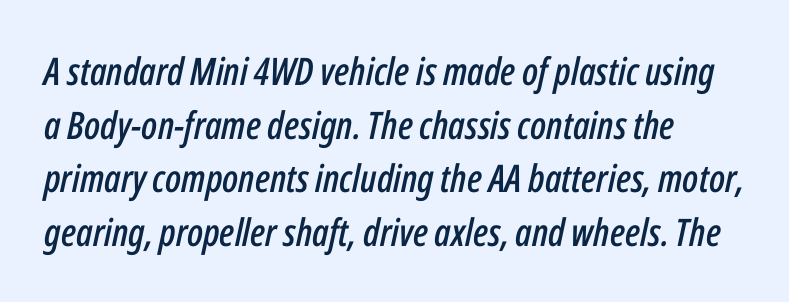
The image shows 38 px condensed type, italic (leaning right); set left-aligned, normal line spacing (1.41x), normal letter spacing, not underlined; low stroke contrast and a medium x-height.
